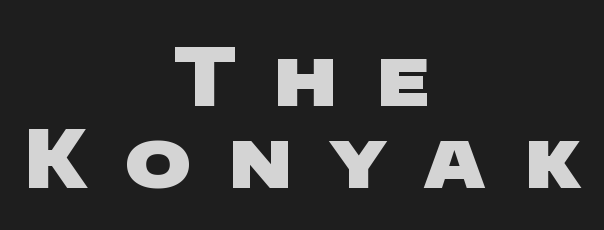
The image shows 80 px heavy, wide sans-serif type; set centered, tight line spacing (1.03x), unusually wide letter spacing (+0.47 em), not underlined; low stroke contrast and a large x-height.
